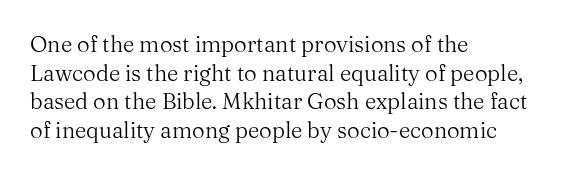
Check the space under the baseline: it is left empty. Characters follow at the spacing the type designer built in. These glyphs show unthickened strokes, regular width or finer. This is the regular roman posture of the typeface. A typesetter would call this leading conventional body-copy spacing. The compositor pushed each line to the left boundary.
